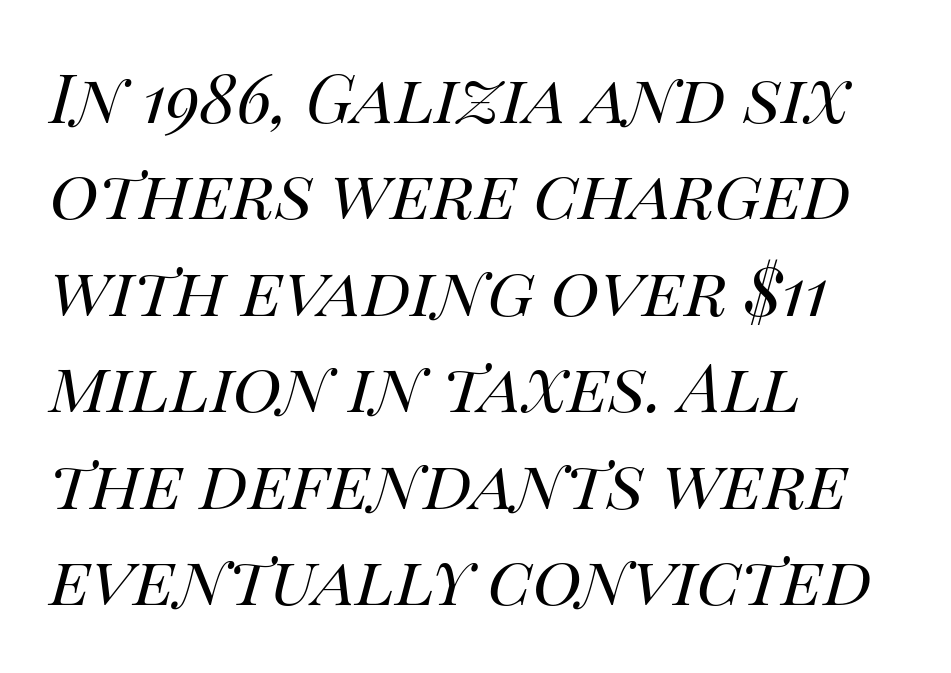
Q: Is the text bold? A: No.
Q: Is the text italic (slanted)? A: Yes, it leans right by about 14 degrees.
Q: Is the text underlined? A: No.
Q: How is the paragraph aligned? A: Left-aligned.
Q: Is the spacing between letters normal or unusually wide? A: Normal.
Q: Is the spacing between lines tight, normal or loose? A: Normal.
Q: Width (condensed, normal, or wide)? A: Normal.
Q: Stroke contrast? A: High.
Q: x-height? A: Large.
Q: Monospaced? A: No.
